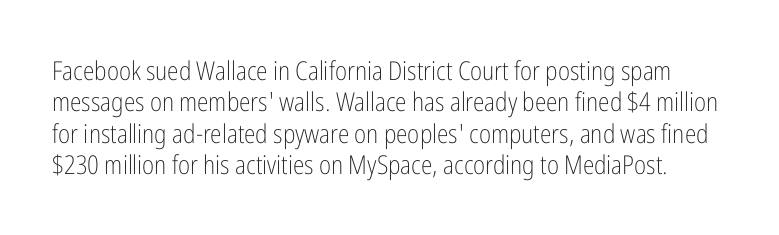
Beneath every word, the page is bare. Tracking here is standard; glyphs follow each other at the usual distance. These glyphs show unthickened strokes, regular width or finer. Notice how the stems are strictly vertical — no italics here.
